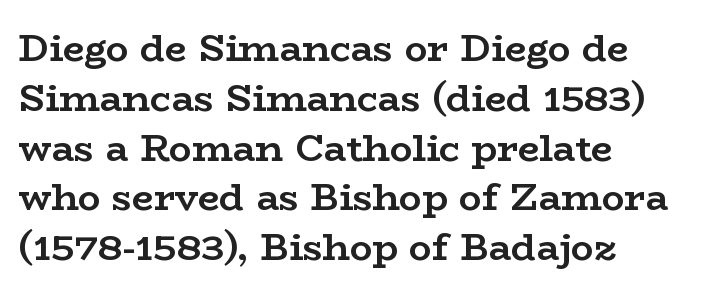
Q: Is the text bold? A: Yes.
Q: Is the text italic (slanted)? A: No, it is upright.
Q: Is the typeface a serif or a sans-serif typeface? A: Serif.
Q: Is the text underlined? A: No.
Q: How is the paragraph aligned? A: Left-aligned.
Q: Is the spacing between letters normal or unusually wide? A: Normal.
Q: Is the spacing between lines tight, normal or loose? A: Normal.
Q: Width (condensed, normal, or wide)? A: Wide.
Q: Stroke contrast? A: Low.
Q: x-height? A: Medium.
Q: Monospaced? A: No.
